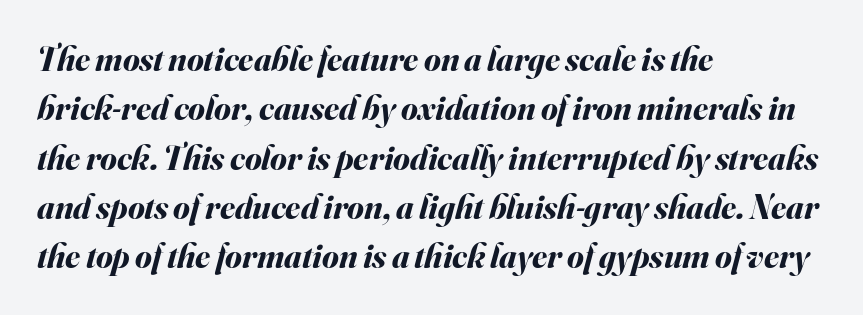
Q: Is the text bold? A: Yes.
Q: Is the text italic (slanted)? A: Yes, it leans right by about 16 degrees.
Q: Is the text underlined? A: No.
Q: How is the paragraph aligned? A: Left-aligned.
Q: Is the spacing between letters normal or unusually wide? A: Normal.
Q: Is the spacing between lines tight, normal or loose? A: Normal.
Q: Width (condensed, normal, or wide)? A: Normal.
Q: Stroke contrast? A: Medium.
Q: x-height? A: Small.
Q: Monospaced? A: No.
